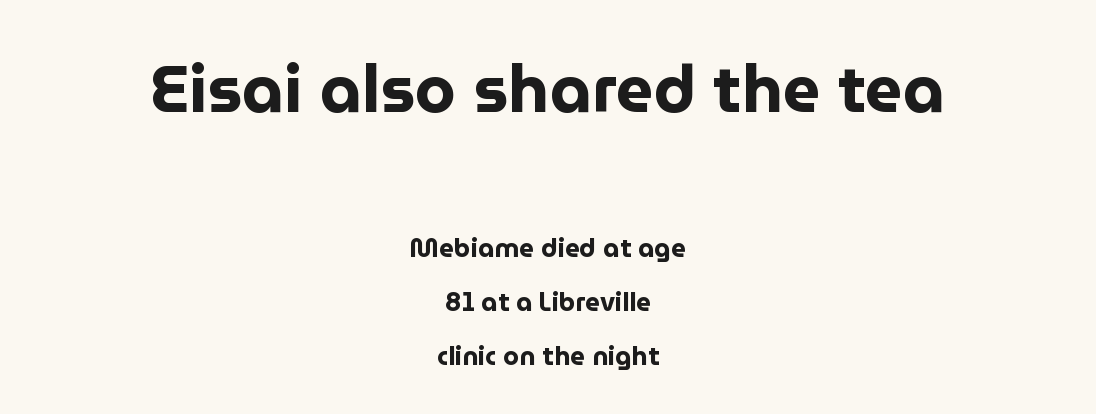
The paragraph shown floats in the horizontal middle. Its strokes are broad and dark, the hallmark of bold type. Does the bottom block carry the larger type? No, the top block does. No word sits above an underline. The designer dialed line spacing up above the default.
